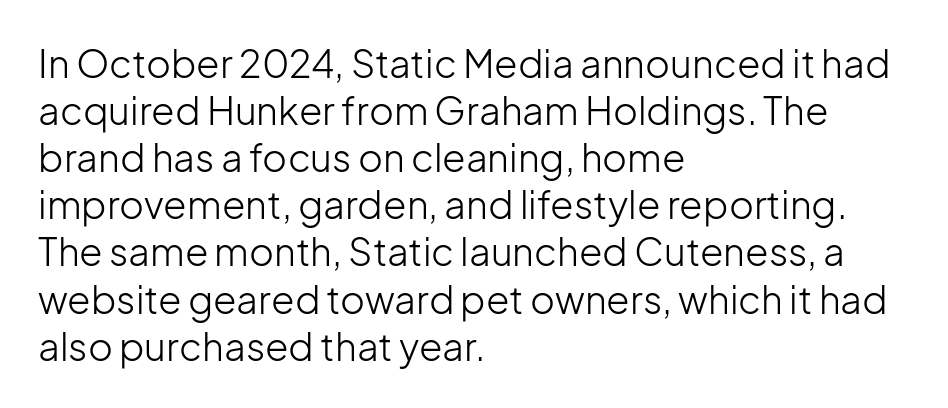
The image shows 38 px light sans-serif type, upright; set left-aligned, line spacing 1.24x, normal letter spacing, not underlined; low stroke contrast and a medium x-height.
